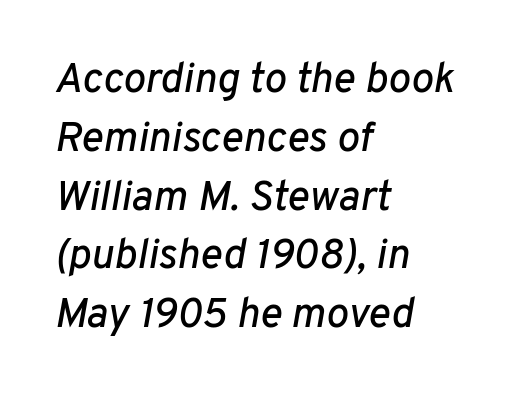
The face used here is proportionally spaced, like ordinary book or web type. The gap between lines stays unmarked. Leading matches the norm, producing a regular column. The lines in this sample share a left origin and differ only in where they stop. Posture: slanted. These lines keep a tight, regular rhythm from letter to letter.
